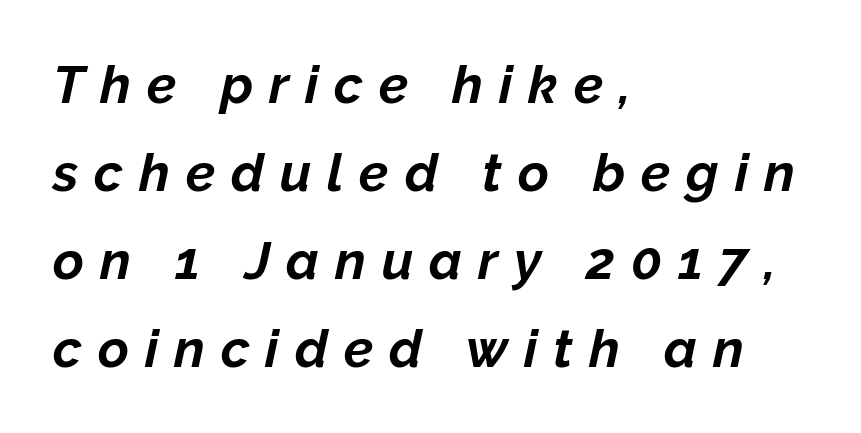
{"italic": "yes", "lean": "right", "slant_degrees": 12, "bold": "yes", "weight": "bold", "width": "normal", "stroke_contrast": "low", "x_height": "medium", "monospaced": "no", "underline": "no", "align": "left", "line_spacing": "normal", "line_spacing_ratio": 1.66, "letter_spacing": "wide", "letter_spacing_em": 0.3, "glyph_px": 53}
